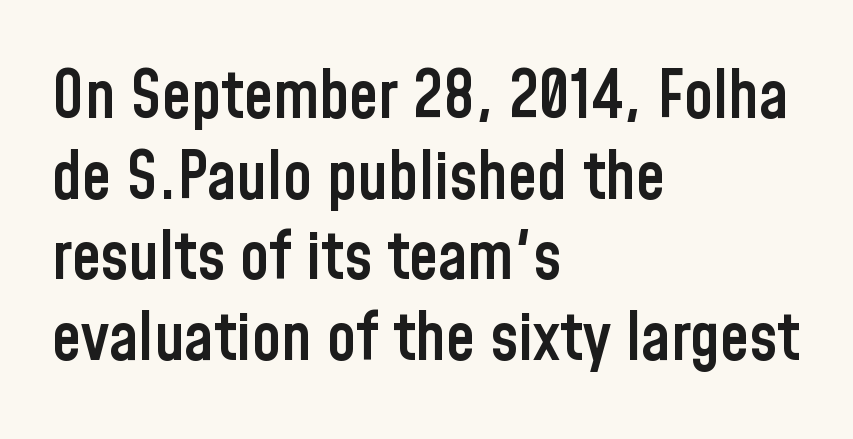
{"serif": "no", "italic": "no", "bold": "semi", "weight": "semibold", "width": "condensed", "stroke_contrast": "low", "x_height": "medium", "monospaced": "no", "underline": "no", "align": "left", "line_spacing_ratio": 1.22, "letter_spacing": "normal", "letter_spacing_em": 0.0, "glyph_px": 66}
